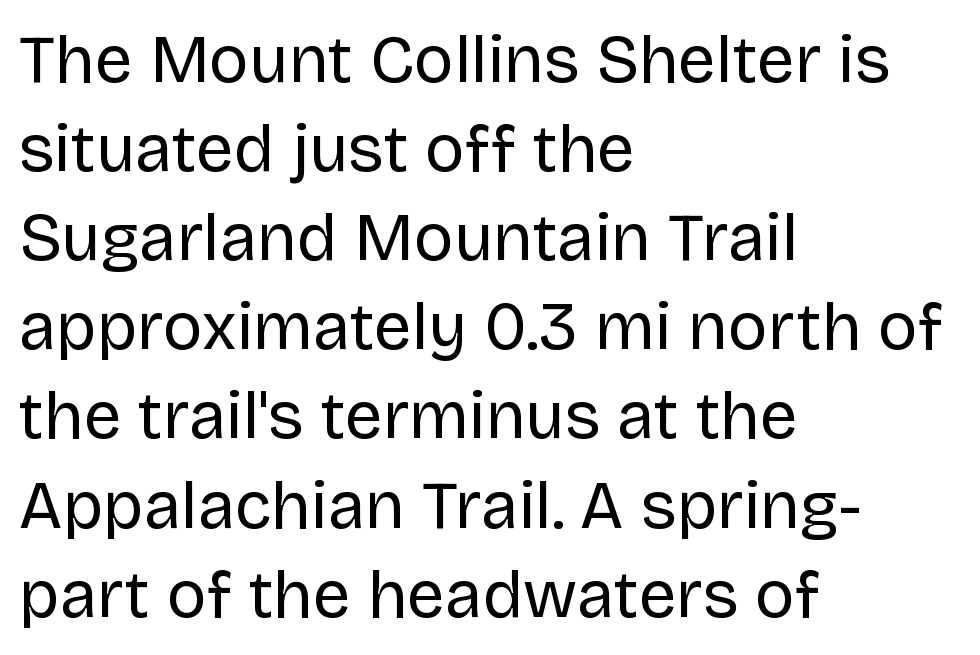
Leading: standard. Typographically, this falls in the sans-serif category. Each letter keeps its own natural width here, so spacing adapts to shape. The passage shown has conventional tracking throughout.
